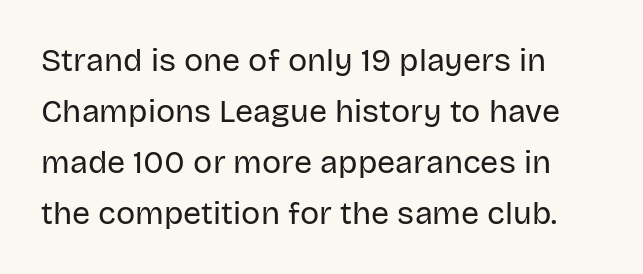
Q: Is the text bold? A: No.
Q: Is the text italic (slanted)? A: No, it is upright.
Q: Is the typeface a serif or a sans-serif typeface? A: Sans-serif.
Q: Is the text underlined? A: No.
Q: Is the spacing between letters normal or unusually wide? A: Normal.
Q: Is the spacing between lines tight, normal or loose? A: Normal.
Q: Width (condensed, normal, or wide)? A: Normal.
Q: Stroke contrast? A: Low.
Q: x-height? A: Large.
Q: Monospaced? A: No.
